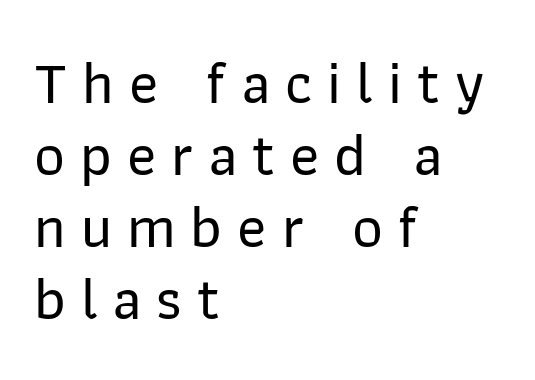
The glyphs in this specimen are sans serif. Is this a fixed-width face? No — the glyphs have proportional, varying widths. Letters rest on an invisible, unmarked baseline. Reading down the block, your eye returns to a fixed left position each line. Italic? Not at all — the glyphs are vertical.
